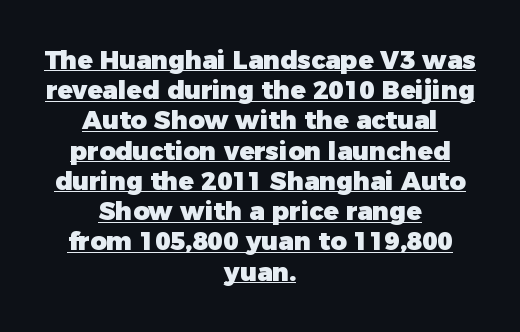
Q: Is the text bold? A: Yes.
Q: Is the text italic (slanted)? A: No, it is upright.
Q: Is the text underlined? A: Yes.
Q: How is the paragraph aligned? A: Centered.
Q: Is the spacing between letters normal or unusually wide? A: Normal.
